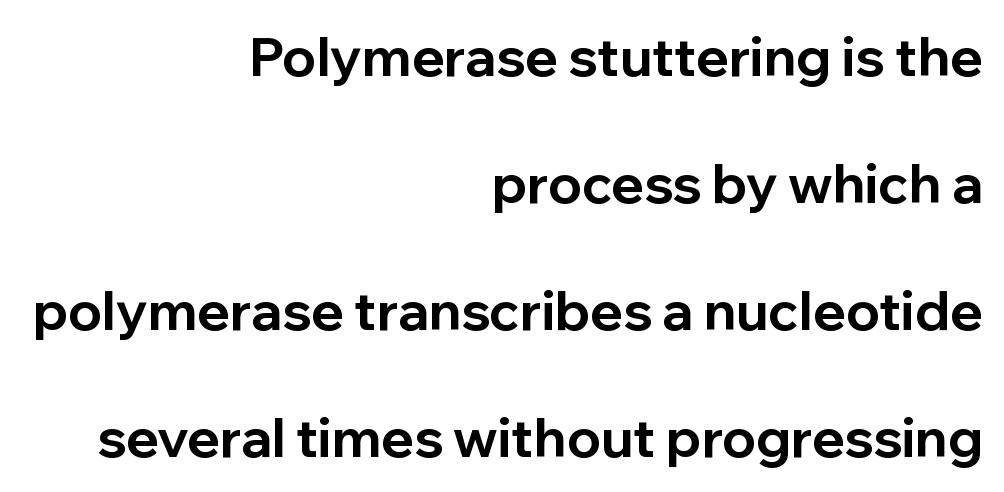
The passage is arranged like a letterhead date or caption credit — flush right. The space beneath each line is pristine and unruled. Successive baselines arrive slowly, with a big drop between each. Vertical strokes here are truly vertical. A full-strength bold gives these letters their thick strokes.
